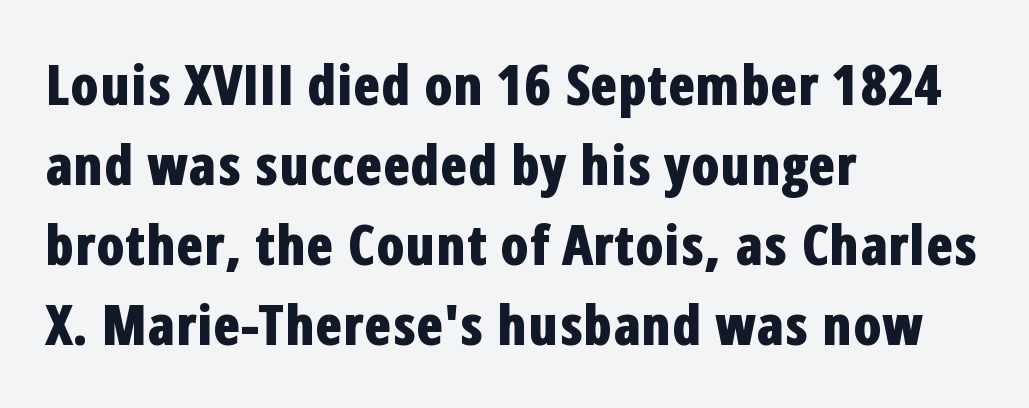
This sample keeps an unexceptional amount of space between lines. Every row of glyphs begins at an identical x-position on the left. Characters remain perfectly vertical along every line. Character widths vary here, with narrow letters taking less room than wide ones.
